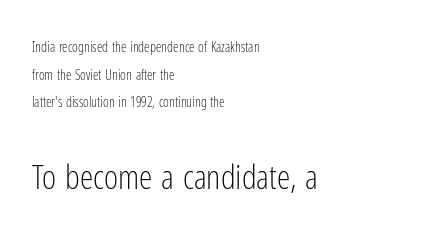
Clear beneath every line of the passage. A typesetter would mark this as roman, not italic. This sample is left-justified, so line endings fall wherever the words run out. Tracking value appears to be zero — textbook default spacing. The weight tops out at a normal text grade. Vertically, the passage feels expansive, rows floating well apart.
